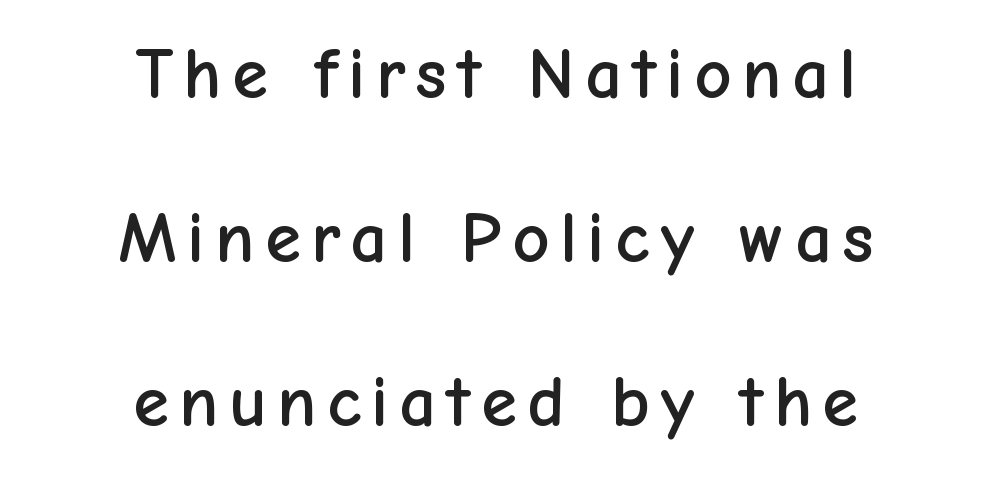
{"serif": "no", "italic": "no", "width": "normal", "stroke_contrast": "low", "x_height": "medium", "monospaced": "no", "underline": "no", "align": "center", "line_spacing": "loose", "line_spacing_ratio": 2.25, "glyph_px": 73}
